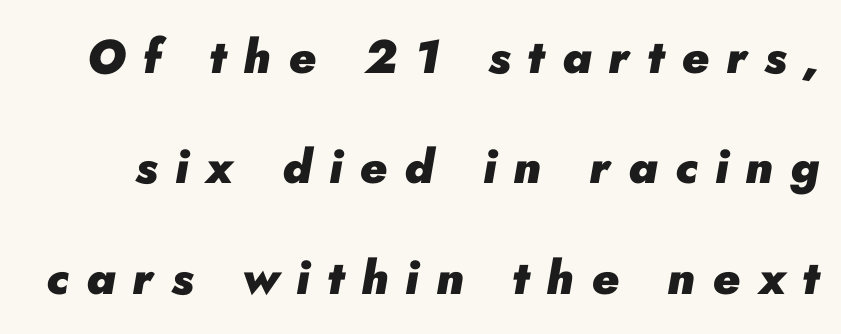
{"italic": "yes", "lean": "right", "slant_degrees": 10, "bold": "yes", "weight": "heavy", "width": "normal", "stroke_contrast": "low", "x_height": "small", "monospaced": "no", "underline": "no", "line_spacing": "loose", "line_spacing_ratio": 2.35, "letter_spacing": "wide", "letter_spacing_em": 0.37, "glyph_px": 47}
